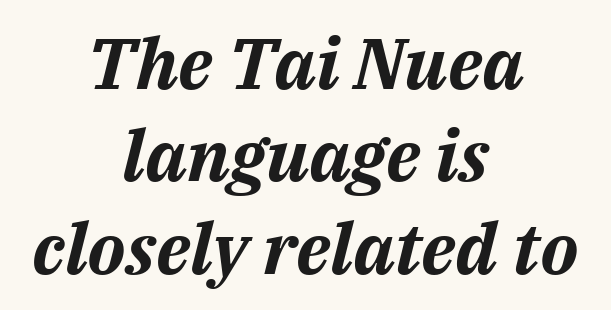
Q: Is the text bold? A: Yes.
Q: Is the text italic (slanted)? A: Yes, it leans right by about 14 degrees.
Q: Is the text underlined? A: No.
Q: How is the paragraph aligned? A: Centered.
Q: Is the spacing between letters normal or unusually wide? A: Normal.
Q: Is the spacing between lines tight, normal or loose? A: Normal.
Q: Width (condensed, normal, or wide)? A: Normal.
Q: Stroke contrast? A: Medium.
Q: x-height? A: Medium.
Q: Monospaced? A: No.
